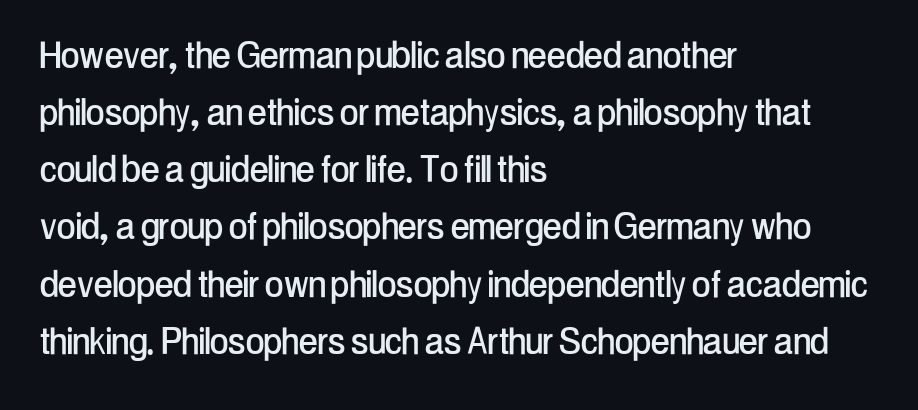
{"serif": "no", "italic": "no", "width": "condensed", "stroke_contrast": "low", "x_height": "medium", "monospaced": "no", "underline": "no", "align": "left", "line_spacing": "normal", "line_spacing_ratio": 1.27, "letter_spacing": "normal", "letter_spacing_em": 0.0, "glyph_px": 45}
